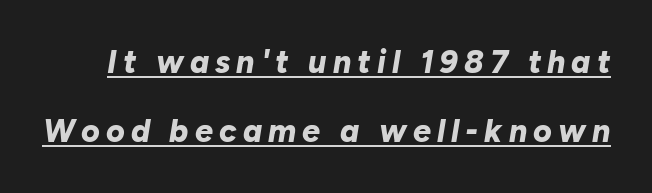
{"italic": "yes", "lean": "right", "slant_degrees": 10, "bold": "yes", "weight": "bold", "width": "normal", "stroke_contrast": "low", "x_height": "medium", "monospaced": "no", "underline": "yes", "line_spacing": "loose", "line_spacing_ratio": 2.16, "glyph_px": 32}
